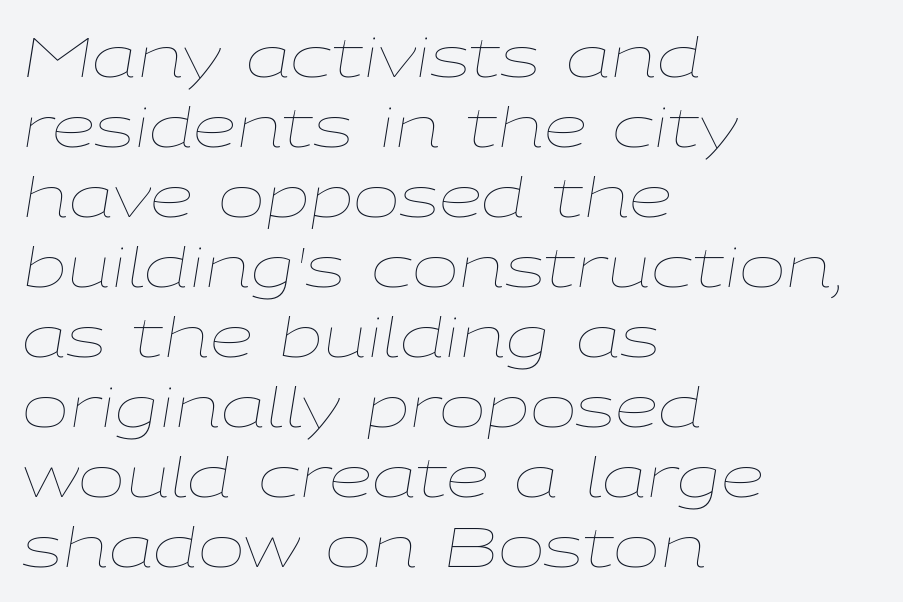
Style check: oblique. Nothing heavy about these letters — not bold at all. Each new line begins a customary step beneath the previous one. Character widths vary here, with narrow letters taking less room than wide ones. Honestly, there is no underline to notice here at all.
